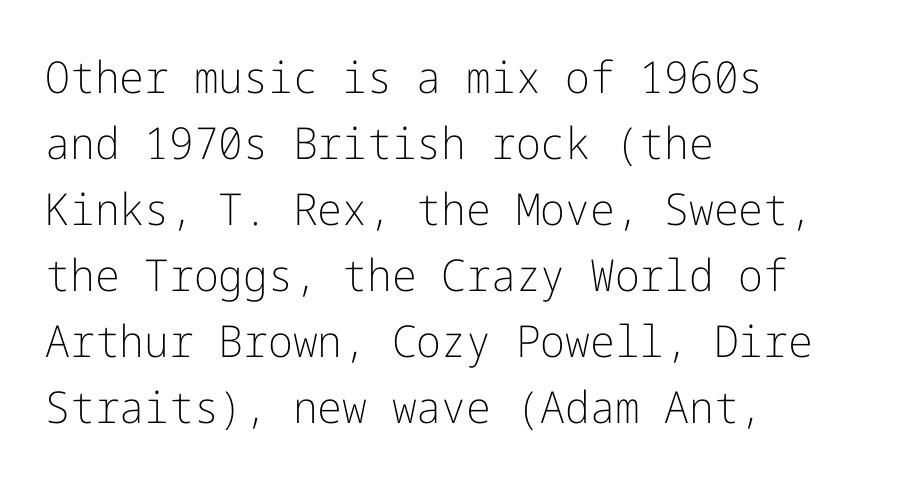
Q: Is the text bold? A: No.
Q: Is the text italic (slanted)? A: No, it is upright.
Q: Is the typeface a serif or a sans-serif typeface? A: Sans-serif.
Q: Is the text underlined? A: No.
Q: How is the paragraph aligned? A: Left-aligned.
Q: Is the spacing between letters normal or unusually wide? A: Normal.
Q: Is the spacing between lines tight, normal or loose? A: Normal.
Q: Width (condensed, normal, or wide)? A: Normal.
Q: Stroke contrast? A: Low.
Q: x-height? A: Medium.
